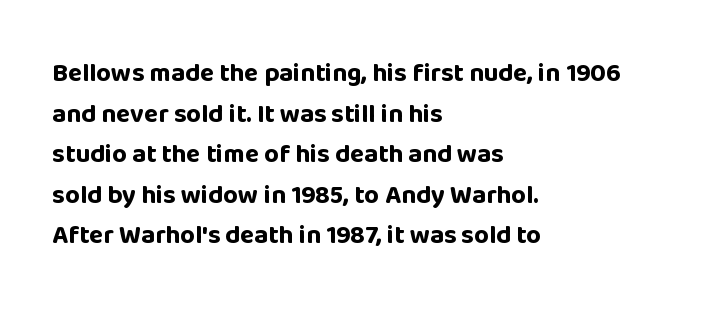
Q: Is the text bold? A: Yes.
Q: Is the text italic (slanted)? A: No, it is upright.
Q: Is the text underlined? A: No.
Q: How is the paragraph aligned? A: Left-aligned.
Q: Is the spacing between letters normal or unusually wide? A: Normal.
Q: Is the spacing between lines tight, normal or loose? A: Normal.
